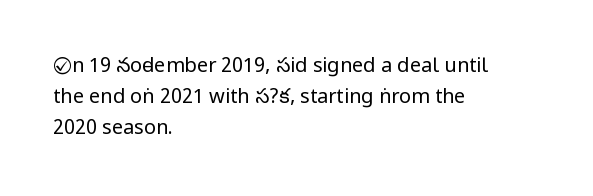
The face looks like a standard text weight, possibly lighter. The type is set solid horizontally, with unmodified tracking. The lettering stays uniformly vertical, giving the passage a roman look. Leading: standard. Casual observation: everything's shoved over to the left.
